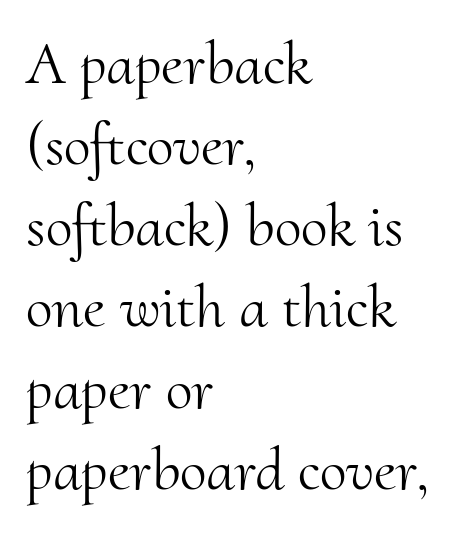
A typesetter would call this proportional, since set widths differ per character. Letters rest on an invisible, unmarked baseline. Horizontal alignment here is leftward, the default for most running prose. Think standard paragraph weight, or any step lighter than that. Vertical spacing — default.
